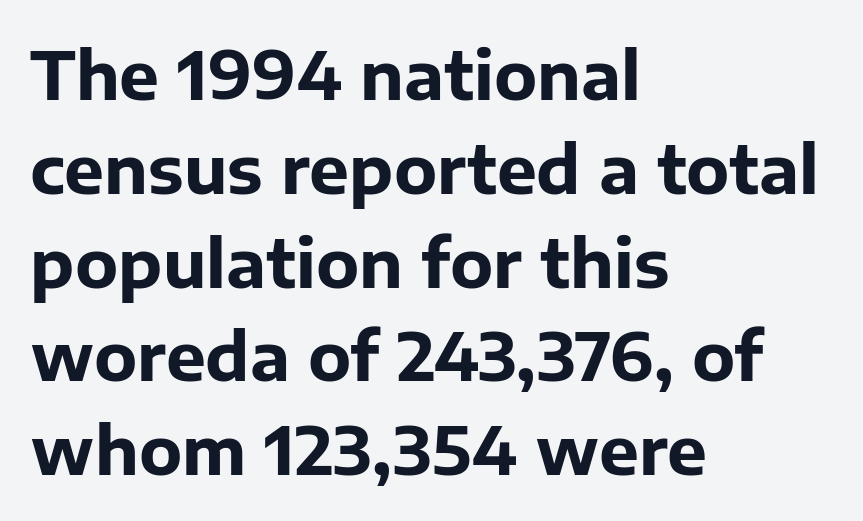
{"serif": "no", "italic": "no", "bold": "yes", "weight": "bold", "width": "normal", "stroke_contrast": "low", "x_height": "medium", "monospaced": "no", "underline": "no", "align": "left", "line_spacing": "normal", "line_spacing_ratio": 1.4, "letter_spacing": "normal", "letter_spacing_em": 0.0, "glyph_px": 67}
